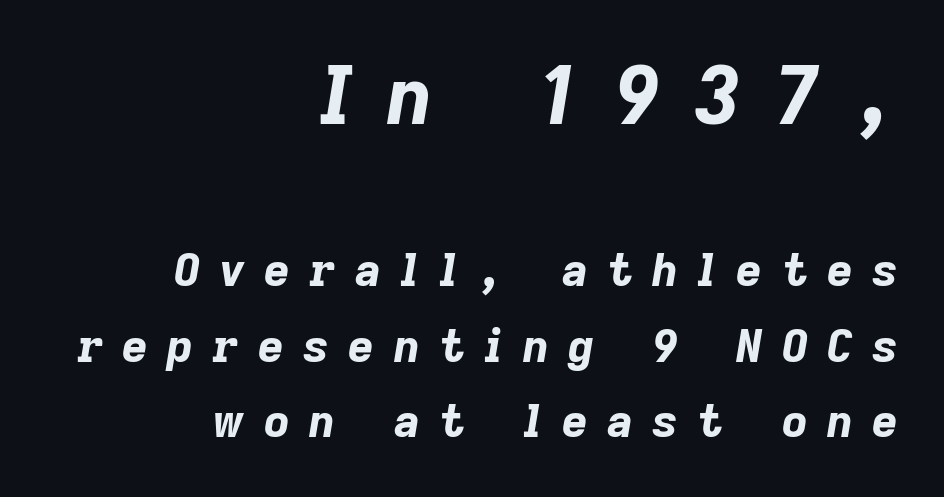
{"italic": "yes", "lean": "right", "slant_degrees": 9, "bold": "yes", "weight": "bold", "width": "normal", "stroke_contrast": "low", "x_height": "medium", "monospaced": "no", "underline": "no", "align": "right", "line_spacing": "normal", "line_spacing_ratio": 1.68, "letter_spacing": "wide", "letter_spacing_em": 0.43, "larger_block": "first", "size_ratio": 1.76, "glyph_px": 79}
